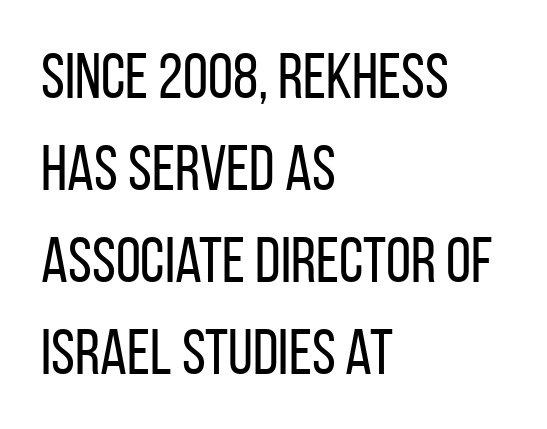
The image shows 64 px regular-weight, condensed sans-serif type, upright; set left-aligned, normal line spacing (1.44x), normal letter spacing, not underlined; low stroke contrast and a large x-height.
